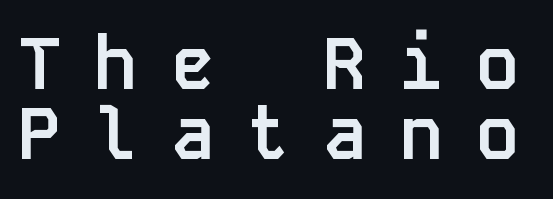
Bare-footed words on every line. The line-height multiplier appears low, near solid setting. The passage shown is typed in a monospace face where columns stay perfectly aligned. Heavy-handed strokes throughout: this text is bold. Glyph-to-glyph distance is far greater than everyday printed text. This sample uses a sans-serif face.
